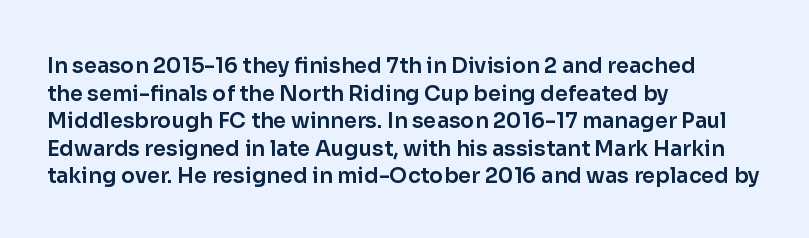
Line starts are locked; line ends wander. Leading matches the norm, producing a regular column. Characters remain perfectly vertical along every line. The area under the type is left untouched. Caption: standard tracking, unaltered.
